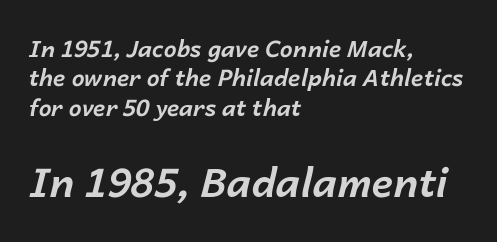
The image shows 40 px bold type, italic (leaning right); set left-aligned, normal line spacing (1.28x), normal letter spacing, not underlined; the second (bottom) block is 1.74x larger; low stroke contrast and a medium x-height.
